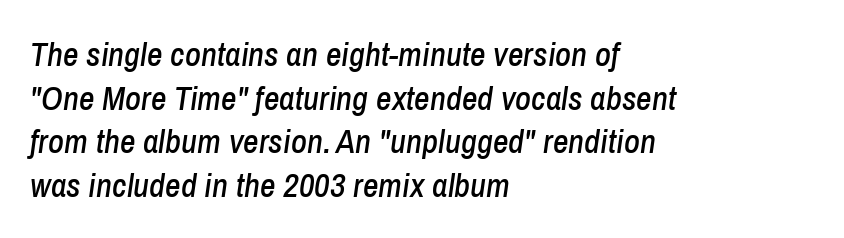
{"italic": "yes", "lean": "right", "slant_degrees": 8, "width": "condensed", "stroke_contrast": "low", "x_height": "medium", "monospaced": "no", "underline": "no", "align": "left", "line_spacing": "normal", "line_spacing_ratio": 1.28, "letter_spacing": "normal", "letter_spacing_em": 0.0, "glyph_px": 34}
